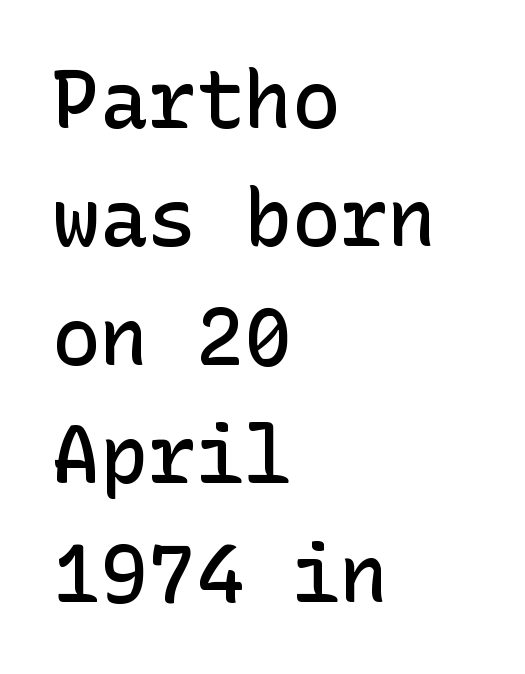
Compared with typical body copy, the letter spacing here is the same. The gap between lines stays unmarked. Quick note: interline space is typical. Style check: upright. To sum up the face: it is a sans, with no serifs. A semibold gives these letters moderate extra thickness, short of bold.
